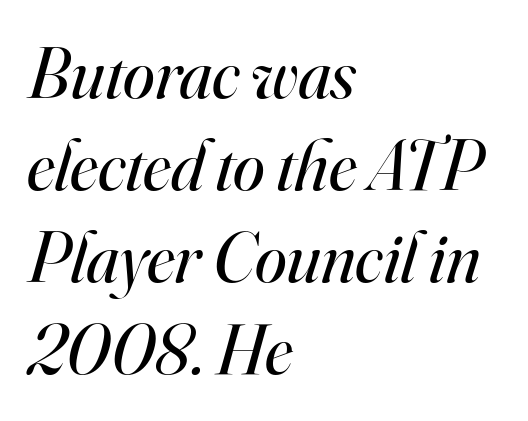
The image shows 72 px regular-weight serif type, italic (leaning right); set left-aligned, normal line spacing (1.28x), normal letter spacing, not underlined; high stroke contrast and a small x-height.
